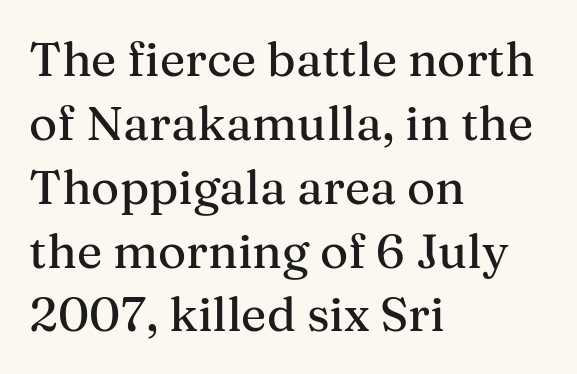
Posture: upright roman. A clean baseline with only descenders dipping below it. What's the leading like? Ordinary, nothing unusual. Compared with typical body copy, the letter spacing here is the same.
